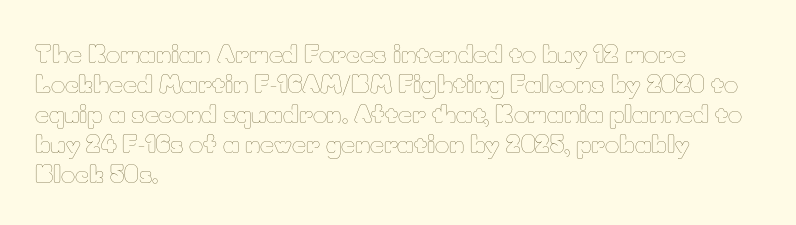
Q: Is the text bold? A: No.
Q: Is the text italic (slanted)? A: No, it is upright.
Q: Is the text underlined? A: No.
Q: How is the paragraph aligned? A: Left-aligned.
Q: Is the spacing between letters normal or unusually wide? A: Normal.
Q: Is the spacing between lines tight, normal or loose? A: Normal.
